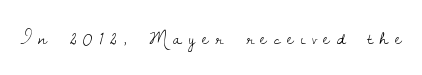
Inter-character spacing is expanded well beyond the font's built-in metrics. Nothing heavy about these letters — not bold at all. Descenders are the only things crossing below the line.
